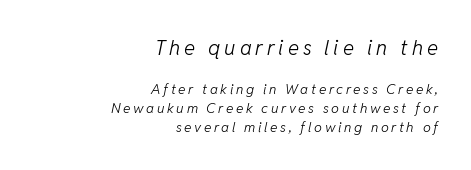
Every character sits at an angle, as italics do. Is the type heavy? It reads as light-to-regular instead. Leading: standard. This rendering uses right alignment, leaving the left contour irregular. Rule under the text: the space is simply empty. The emphasis by scale lands on block number one, above.
